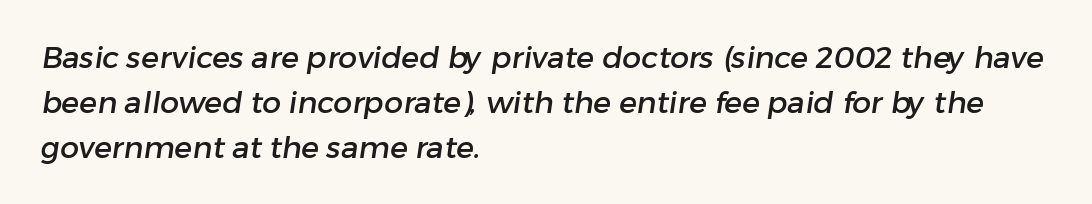
Q: Is the typeface a serif or a sans-serif typeface? A: Sans-serif.
Q: Is the text underlined? A: No.
Q: How is the paragraph aligned? A: Left-aligned.
Q: Is the spacing between letters normal or unusually wide? A: Normal.
Q: Is the spacing between lines tight, normal or loose? A: Normal.
Q: Width (condensed, normal, or wide)? A: Normal.
Q: Stroke contrast? A: Low.
Q: x-height? A: Medium.
Q: Monospaced? A: No.
